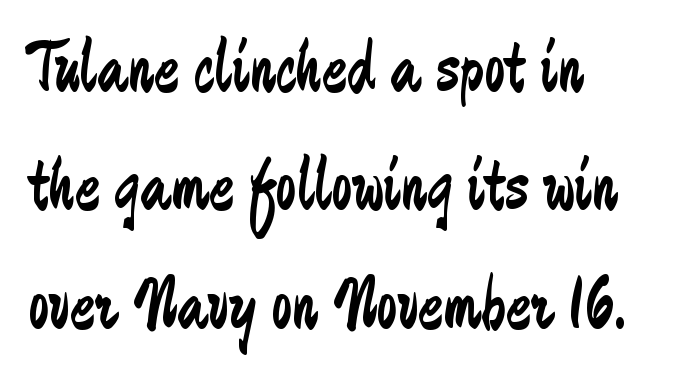
Character widths vary here, with narrow letters taking less room than wide ones. Classification — sans serif. Heft: none added — not bold. The space directly below the letters is spotless.
